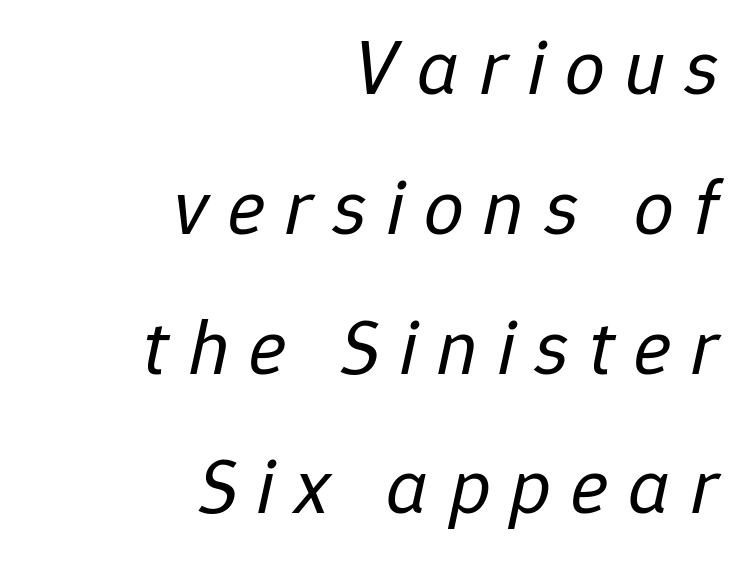
This sample uses expanded letter spacing, leaving extra air between glyphs. Is the type slanted? Yes — the strokes lean at a clear angle. In CSS terms this would be text-align: right. The characters are drawn with everyday or finer stroke widths. A typesetter would call this proportional, since set widths differ per character. Letters rest on an invisible, unmarked baseline.
